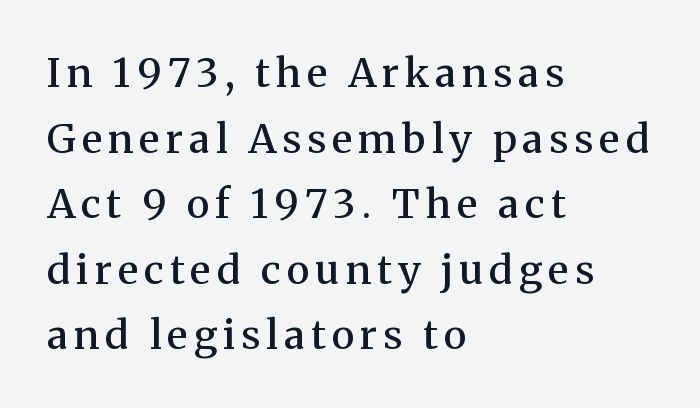
In terms of posture, this sample is upright. The specimen omits any rule beneath the text block's lines. The letters carry serifs — small finishing strokes at the ends of their stems. Horizontal alignment here is leftward, the default for most running prose. Normally led — the rows are evenly, conventionally spaced. You could not count columns in this text — the font is proportionally spaced.
